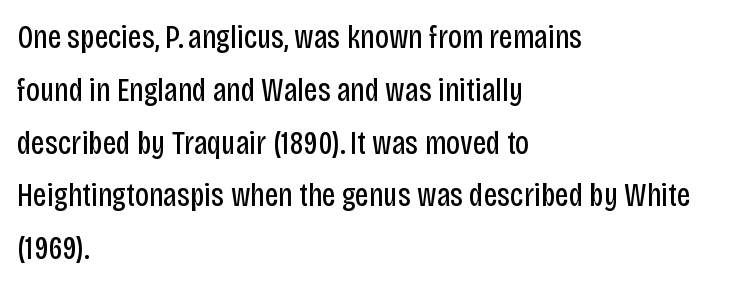
The image shows 33 px regular-weight, condensed sans-serif type, upright; set left-aligned, normal line spacing (1.6x), normal letter spacing, not underlined; low stroke contrast and a large x-height.
